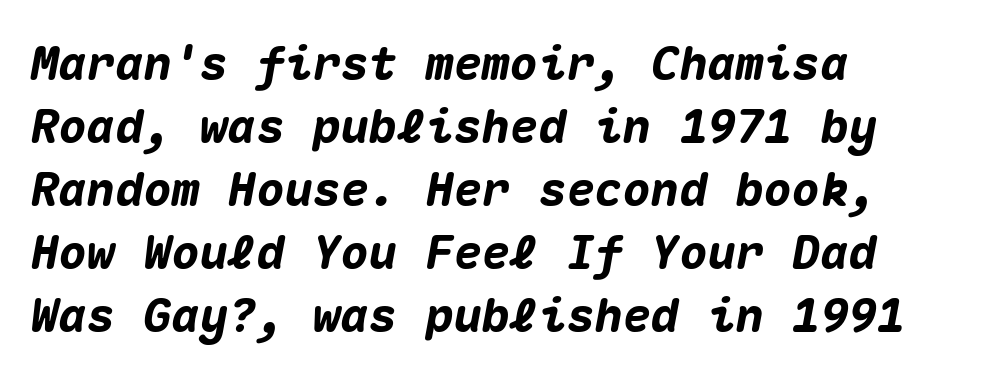
Line beginnings align vertically; line endings do not. A bare baseline throughout the passage. This sample has the even, mechanical cadence of fixed-width lettering. Style check: oblique.
